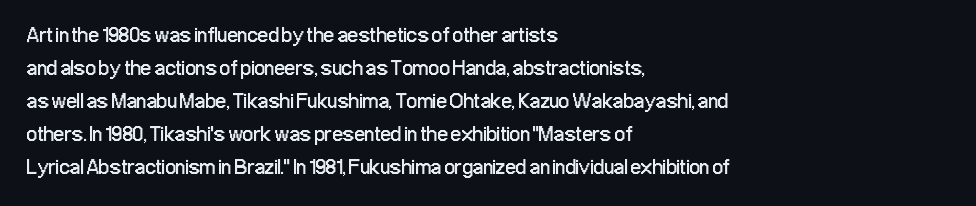
No italicization has been applied; the sample stays upright. This rendering features lettering with no underline. Summary of weight: not heavy and not bold. The typesetter chose a ragged-right arrangement here. The vertical gap from one line to the next is medium.
